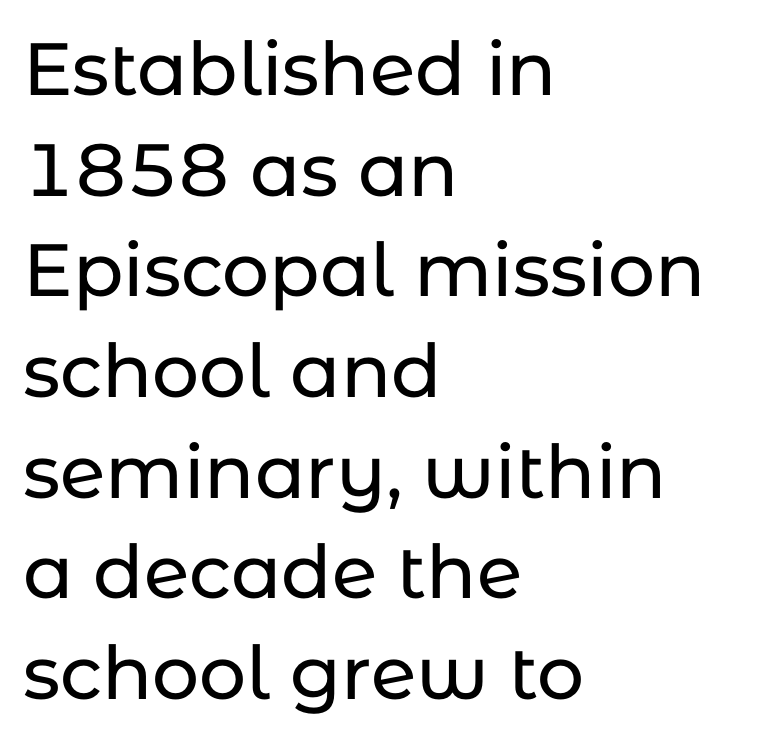
{"serif": "no", "italic": "no", "width": "normal", "stroke_contrast": "low", "x_height": "medium", "monospaced": "no", "underline": "no", "align": "left", "line_spacing": "normal", "line_spacing_ratio": 1.36, "letter_spacing": "normal", "letter_spacing_em": 0.0, "glyph_px": 74}
